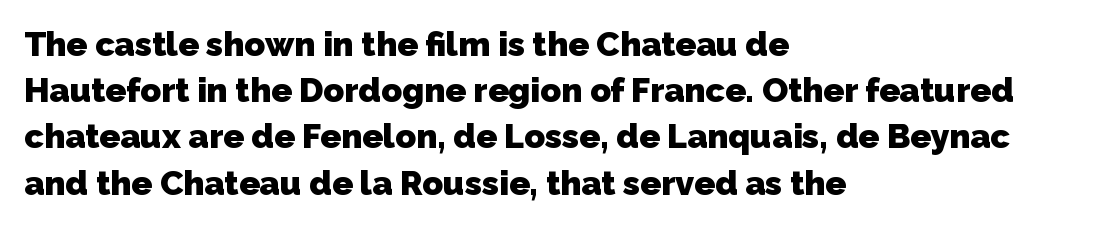
{"serif": "no", "bold": "yes", "weight": "heavy", "width": "normal", "stroke_contrast": "low", "x_height": "medium", "monospaced": "no", "underline": "no", "align": "left", "line_spacing": "normal", "line_spacing_ratio": 1.36, "letter_spacing": "normal", "letter_spacing_em": 0.0, "glyph_px": 34}
